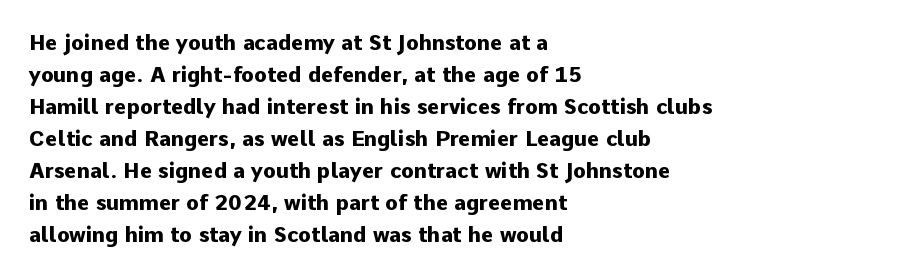
Q: Is the text bold? A: Yes.
Q: Is the text italic (slanted)? A: No, it is upright.
Q: Is the text underlined? A: No.
Q: How is the paragraph aligned? A: Left-aligned.
Q: Is the spacing between letters normal or unusually wide? A: Normal.
Q: Is the spacing between lines tight, normal or loose? A: Normal.
